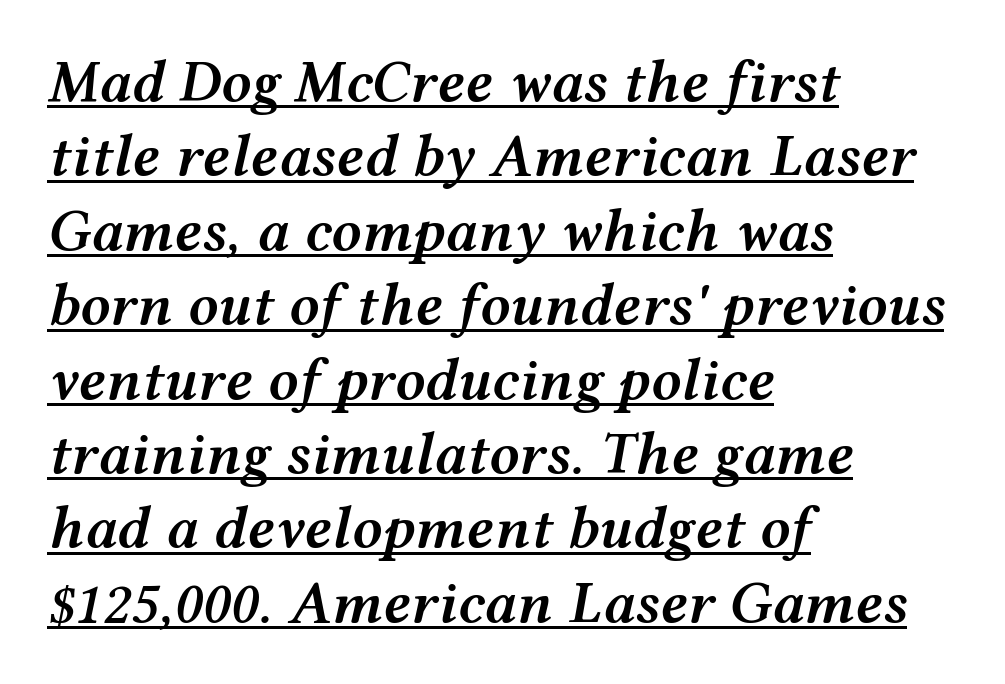
{"italic": "yes", "lean": "right", "slant_degrees": 12, "bold": "semi", "weight": "semibold", "width": "wide", "stroke_contrast": "medium", "x_height": "medium", "monospaced": "no", "underline": "yes", "align": "left", "line_spacing_ratio": 1.24, "letter_spacing": "normal", "letter_spacing_em": 0.0, "glyph_px": 60}
